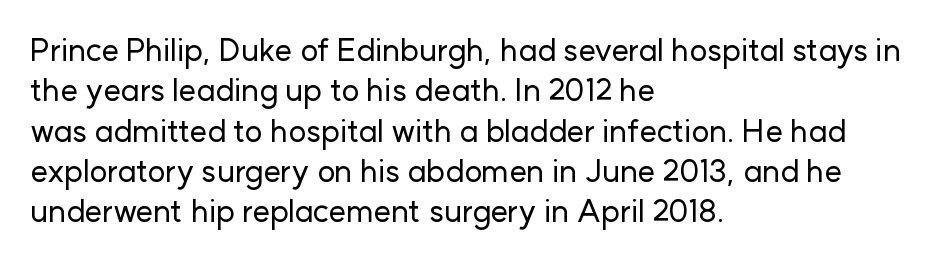
Q: Is the text italic (slanted)? A: No, it is upright.
Q: Is the typeface a serif or a sans-serif typeface? A: Sans-serif.
Q: Is the text underlined? A: No.
Q: How is the paragraph aligned? A: Left-aligned.
Q: Is the spacing between letters normal or unusually wide? A: Normal.
Q: Is the spacing between lines tight, normal or loose? A: Normal.
Q: Width (condensed, normal, or wide)? A: Normal.
Q: Stroke contrast? A: Low.
Q: x-height? A: Medium.
Q: Monospaced? A: No.
